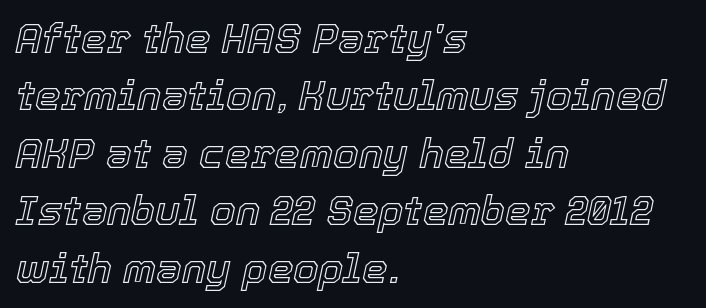
Students, note that the glyphs here touch the page at normal intervals. Yep, that's italic — everything's leaning. Which margin do the lines hug? The left one — the right edge is uneven. Descenders hang freely into open space. These lines are rendered in a variable-pitch font.
